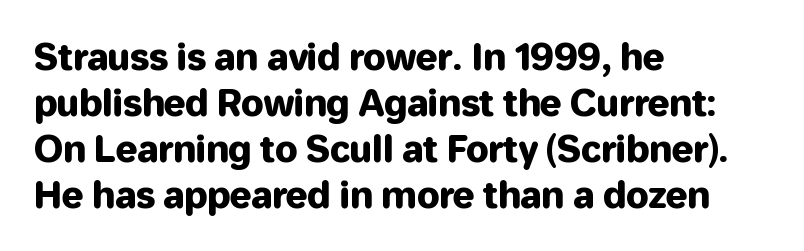
{"serif": "no", "italic": "no", "width": "normal", "stroke_contrast": "low", "x_height": "medium", "monospaced": "no", "underline": "no", "align": "left", "line_spacing": "normal", "line_spacing_ratio": 1.28, "letter_spacing": "normal", "letter_spacing_em": 0.0, "glyph_px": 36}
